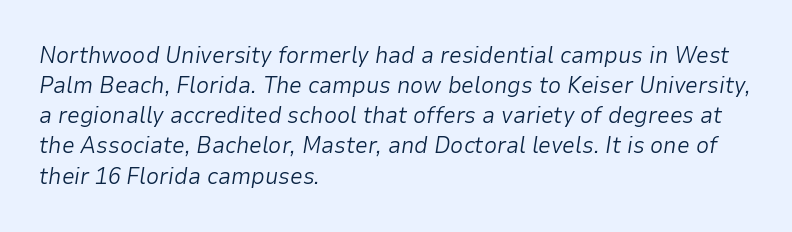
A typesetter would call this leading conventional body-copy spacing. Each row of text sits above clean, open space. The type is set solid horizontally, with unmodified tracking. The weight tops out at a normal text grade.
